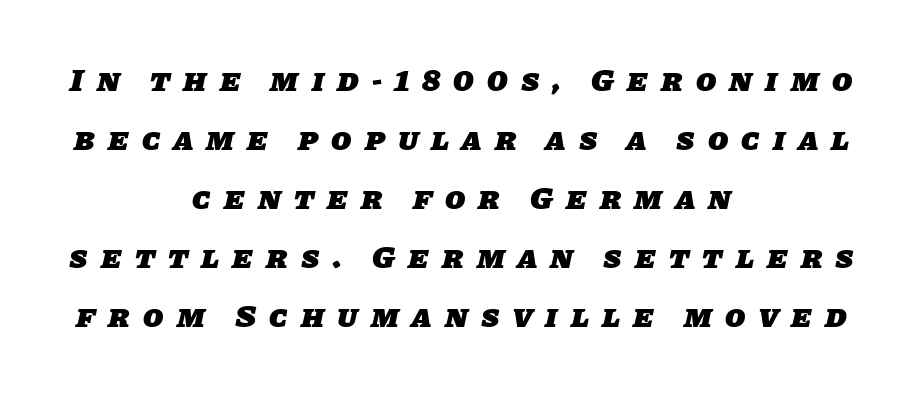
The rendering positions every line midway between the sides. The face used here has the dense, thick strokes of a bold. This rendering features lettering with no underline.
